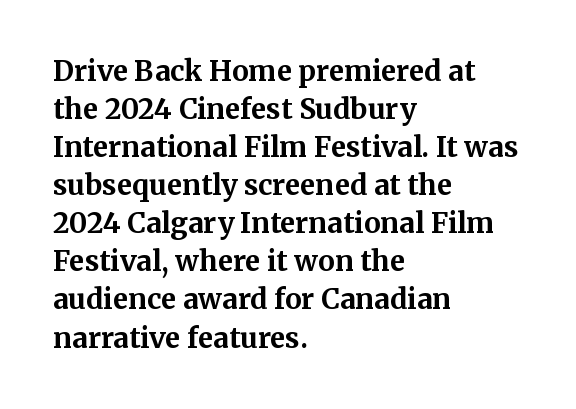
Q: Is the text bold? A: Yes.
Q: Is the text italic (slanted)? A: No, it is upright.
Q: Is the typeface a serif or a sans-serif typeface? A: Serif.
Q: Is the text underlined? A: No.
Q: How is the paragraph aligned? A: Left-aligned.
Q: Is the spacing between letters normal or unusually wide? A: Normal.
Q: Is the spacing between lines tight, normal or loose? A: Normal.
Q: Width (condensed, normal, or wide)? A: Normal.
Q: Stroke contrast? A: Medium.
Q: x-height? A: Medium.
Q: Monospaced? A: No.
